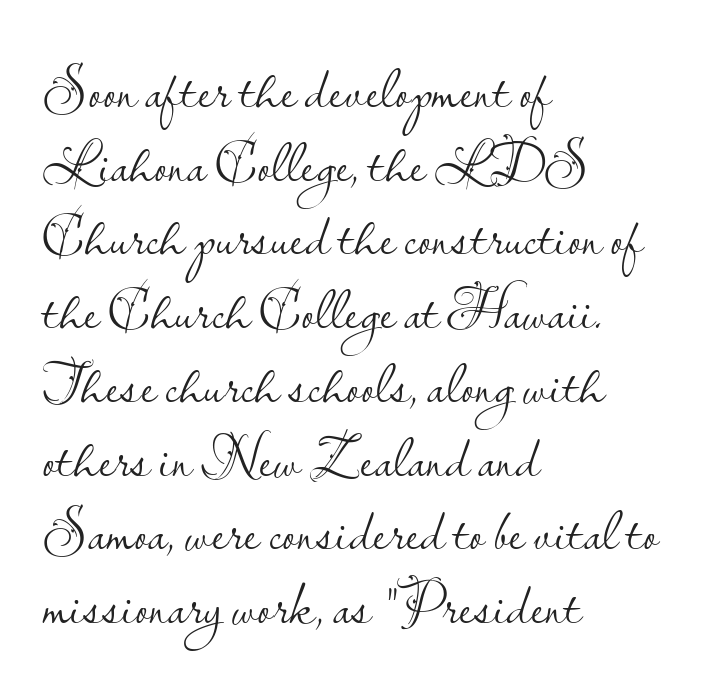
Do the characters align in a grid? No, the font is proportional. The area under the type is left untouched. Left-aligned paragraph, ragged on the right. The cut favours lightness, reaching ordinary text weight at its darkest.
